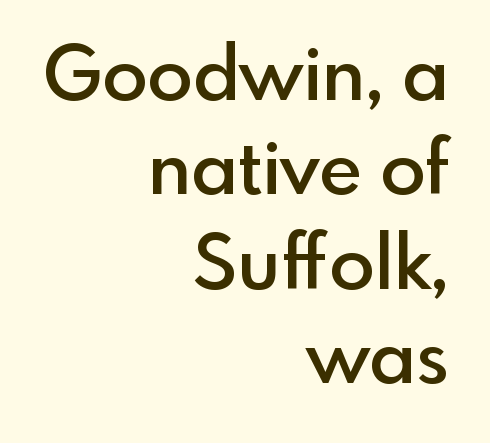
Notice how the stems are strictly vertical — no italics here. Glyph-to-glyph distance matches everyday printed text. The vertical gap from one line to the next is medium. The passage shown is typed in a proportional face where columns would drift. Its strokes are somewhat broadened, the hallmark of semibold type. The rendering anchors every line to the right-hand side.
